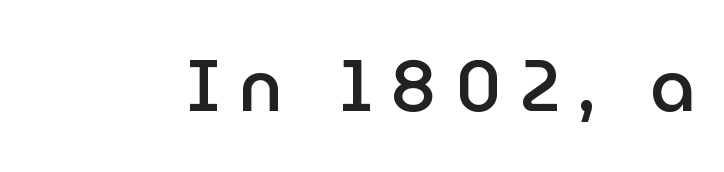
Q: Is the text bold? A: Semi-bold.
Q: Is the text italic (slanted)? A: No, it is upright.
Q: Is the typeface a serif or a sans-serif typeface? A: Sans-serif.
Q: Is the text underlined? A: No.
Q: Is the spacing between letters normal or unusually wide? A: Unusually wide.
Q: Width (condensed, normal, or wide)? A: Normal.
Q: Stroke contrast? A: Low.
Q: x-height? A: Medium.
Q: Monospaced? A: No.
